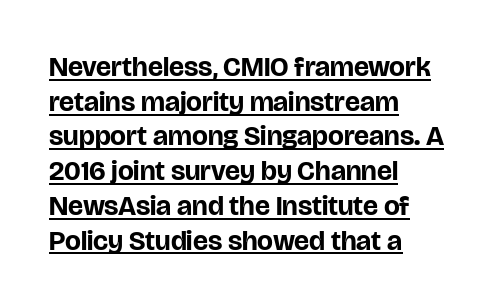
The image shows 28 px bold sans-serif type, upright; set left-aligned, line spacing 1.24x, normal letter spacing, underlined; low stroke contrast and a large x-height.
